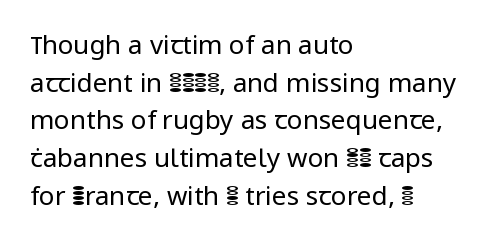
{"italic": "no", "bold": "no", "underline": "no", "align": "left", "line_spacing": "normal", "line_spacing_ratio": 1.45, "letter_spacing": "normal", "letter_spacing_em": 0.0, "glyph_px": 26}
